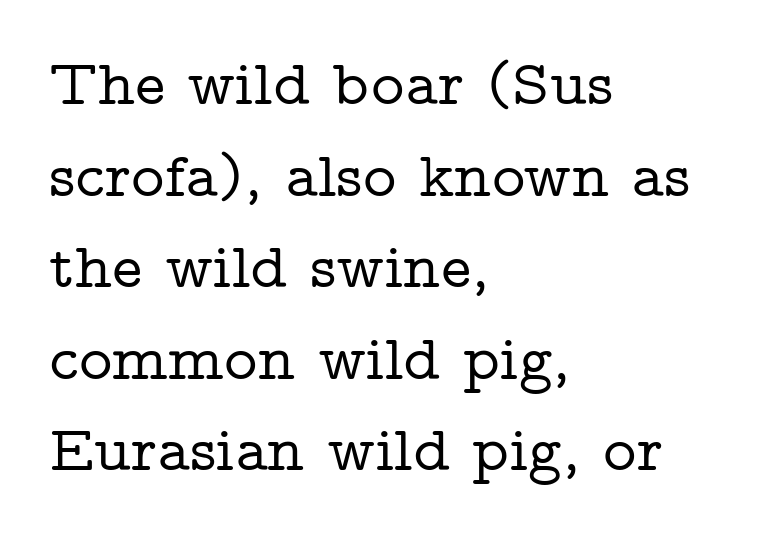
{"serif": "yes", "italic": "no", "width": "wide", "stroke_contrast": "low", "x_height": "medium", "monospaced": "no", "underline": "no", "align": "left", "line_spacing": "normal", "line_spacing_ratio": 1.43, "letter_spacing": "normal", "letter_spacing_em": 0.0, "glyph_px": 64}
